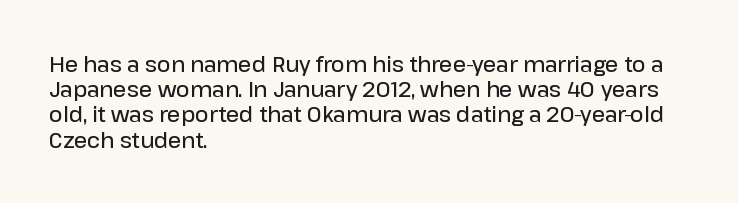
Q: Is the text bold? A: Semi-bold.
Q: Is the text italic (slanted)? A: No, it is upright.
Q: Is the text underlined? A: No.
Q: How is the paragraph aligned? A: Left-aligned.
Q: Is the spacing between letters normal or unusually wide? A: Normal.
